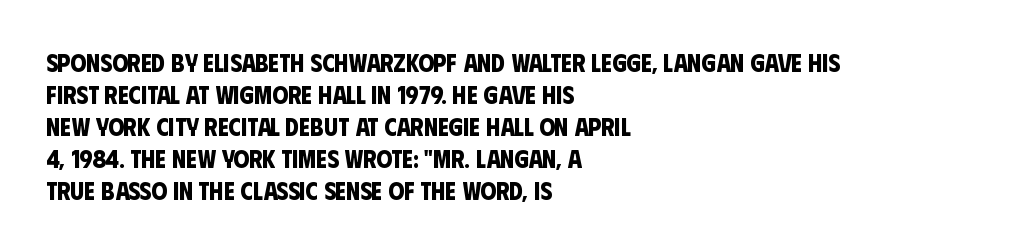
Q: Is the text bold? A: Yes.
Q: Is the text underlined? A: No.
Q: How is the paragraph aligned? A: Left-aligned.
Q: Is the spacing between letters normal or unusually wide? A: Normal.
Q: Is the spacing between lines tight, normal or loose? A: Normal.
